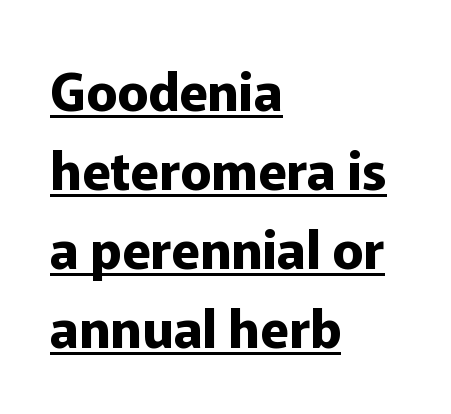
Every row of glyphs begins at an identical x-position on the left. Stroke thickness is high; the sample reads as a true bold. Quick note: not italic, upright. A typesetter would call this proportional, since set widths differ per character. Reading down the column, the eye jumps a familiar distance to each next line. Serifs: no, the terminals of the letterforms are clean.
